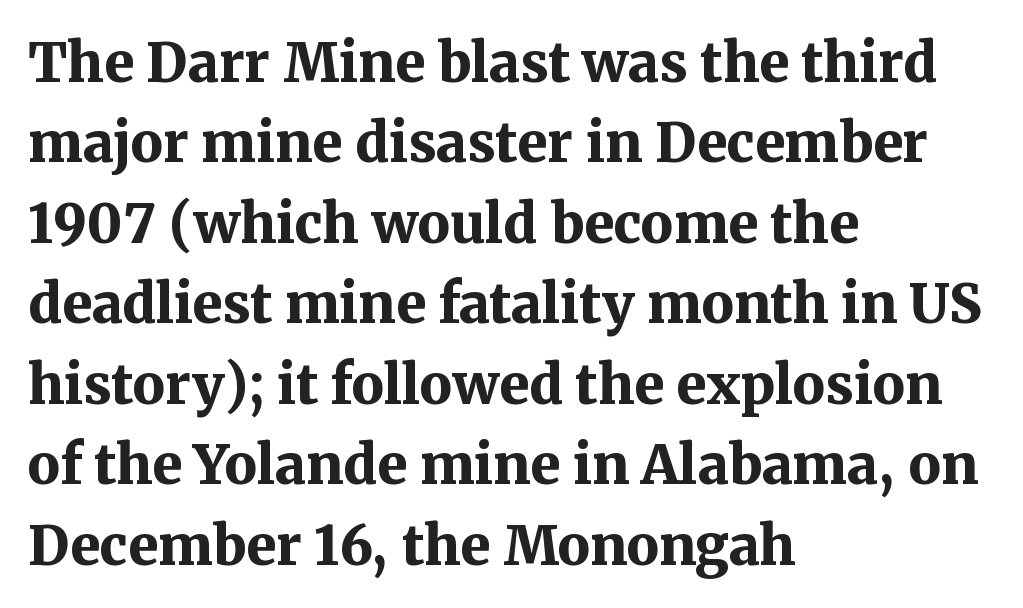
This sample uses an upright cut, with every glyph sitting square on the baseline. A student would call this left alignment; a typographer would say flush left, rag right. The area under the type is left untouched. The vertical gap from one line to the next is medium.
